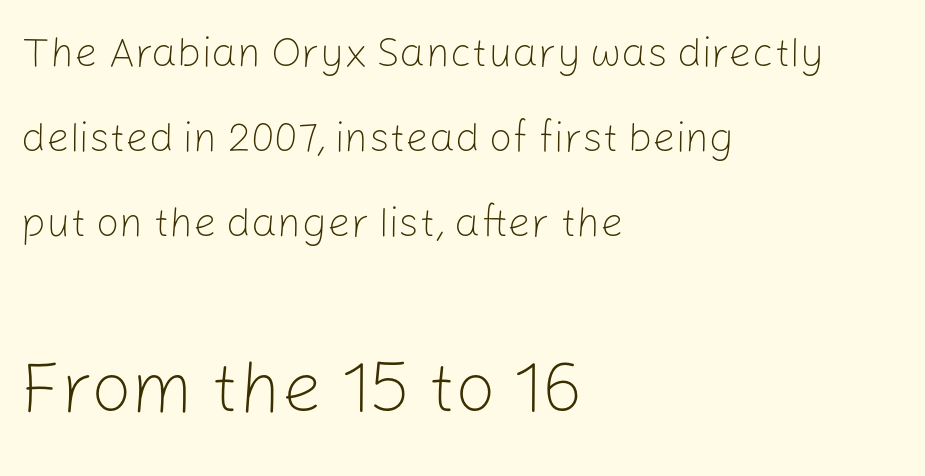
The image shows 72 px light sans-serif type, upright; set left-aligned, loose line spacing (2.07x), normal letter spacing, not underlined; the second (bottom) block is 1.76x larger; low stroke contrast and a medium x-height.
